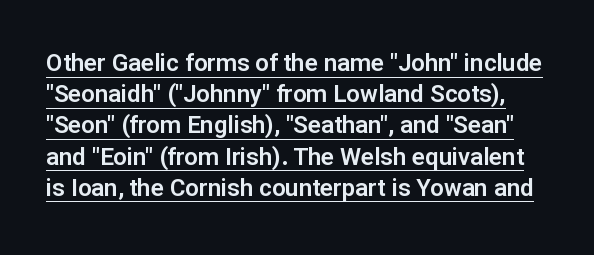
{"italic": "no", "underline": "yes", "line_spacing": "normal", "line_spacing_ratio": 1.3, "letter_spacing": "normal", "letter_spacing_em": 0.0, "glyph_px": 24}
